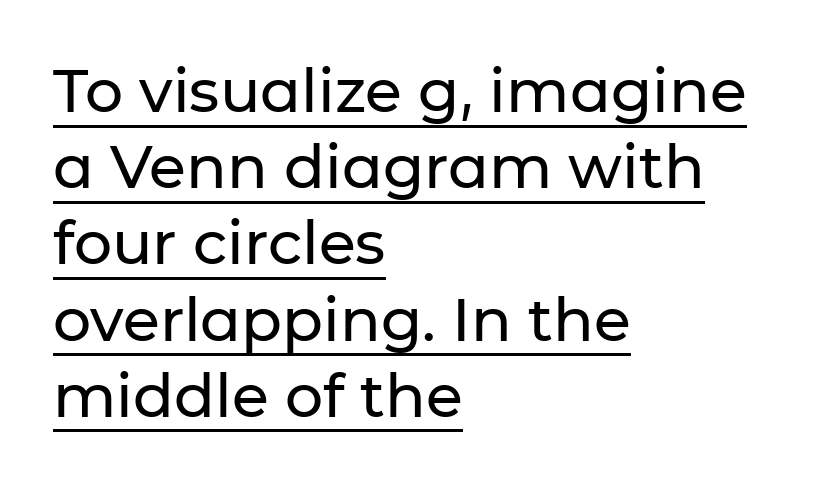
{"serif": "no", "italic": "no", "width": "normal", "stroke_contrast": "low", "x_height": "medium", "monospaced": "no", "underline": "yes", "align": "left", "line_spacing": "normal", "line_spacing_ratio": 1.27, "letter_spacing": "normal", "letter_spacing_em": 0.0, "glyph_px": 60}
